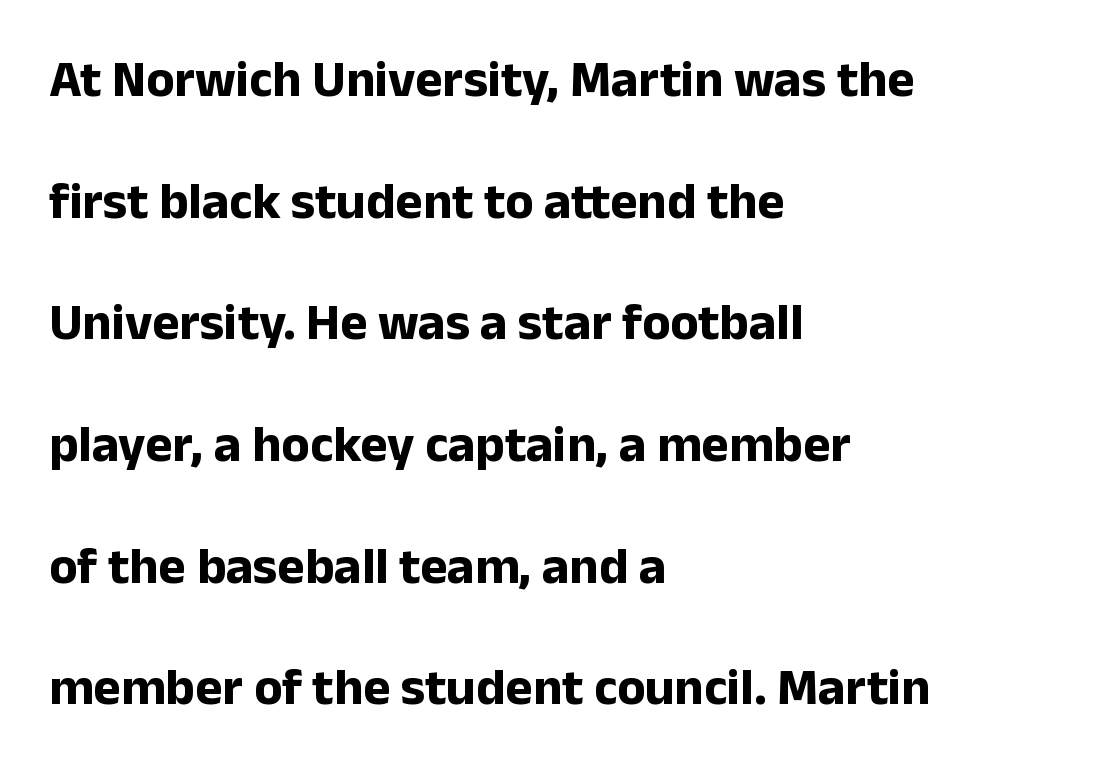
{"serif": "no", "italic": "no", "bold": "yes", "weight": "bold", "width": "normal", "stroke_contrast": "low", "x_height": "medium", "monospaced": "no", "underline": "no", "align": "left", "line_spacing": "loose", "line_spacing_ratio": 2.34, "letter_spacing": "normal", "letter_spacing_em": 0.0, "glyph_px": 52}
